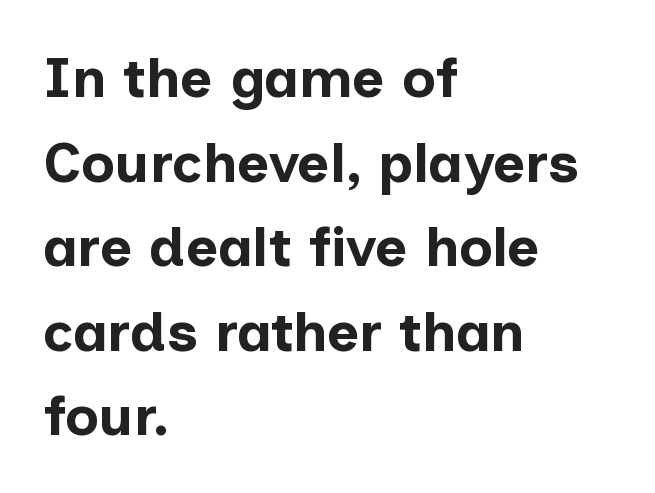
Line starts are locked; line ends wander. A typesetter would call this proportional, since set widths differ per character. Typographic density is high because the face is bold. The rendering uses a moderate line-height, typical for paragraphs. Is there any slant? The stems are plumb.
